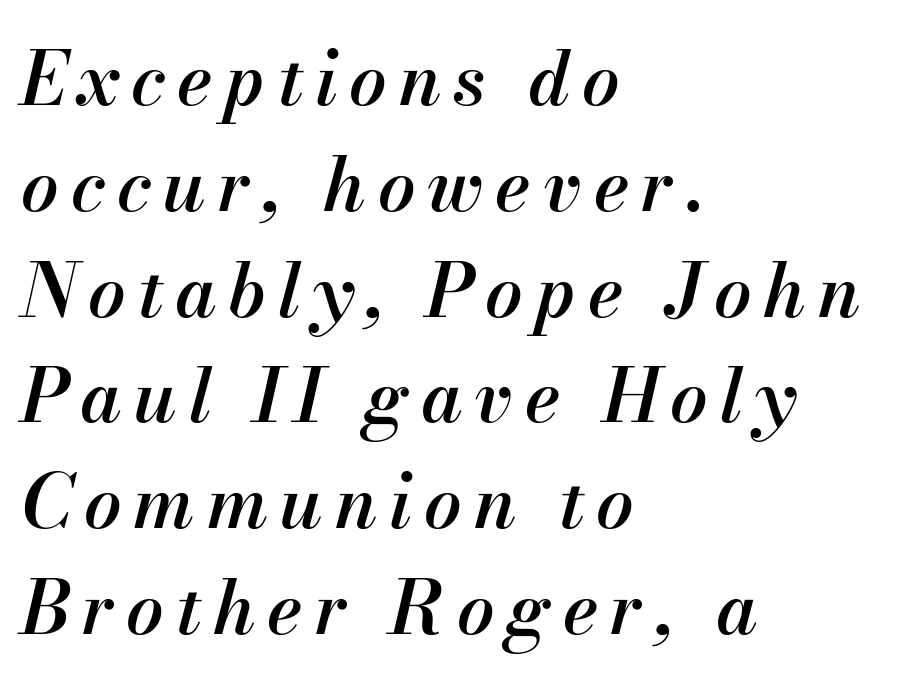
Q: Is the text bold? A: Semi-bold.
Q: Is the text italic (slanted)? A: Yes, it leans right by about 13 degrees.
Q: Is the text underlined? A: No.
Q: How is the paragraph aligned? A: Left-aligned.
Q: Is the spacing between lines tight, normal or loose? A: Normal.
Q: Width (condensed, normal, or wide)? A: Normal.
Q: Stroke contrast? A: Medium.
Q: x-height? A: Small.
Q: Monospaced? A: No.
